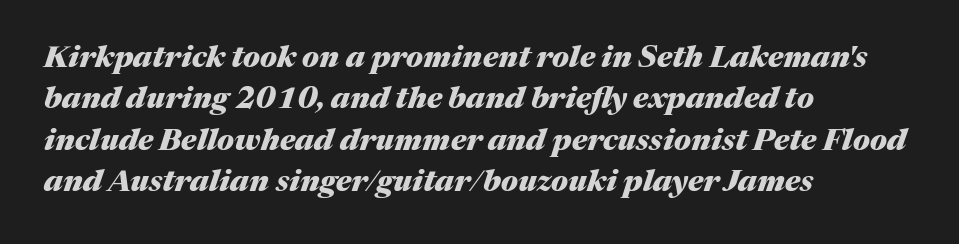
Style check: oblique. Here the glyphs are tracked normally, forming tight word shapes. All the whitespace from short lines collects on the right. The face used here is proportionally spaced, like ordinary book or web type. Weight: bold. The designer left line spacing at the default.
